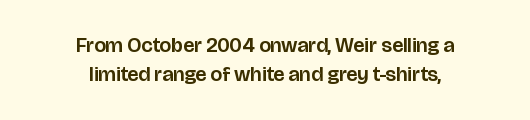
Q: Is the text italic (slanted)? A: No, it is upright.
Q: Is the text underlined? A: No.
Q: How is the paragraph aligned? A: Centered.
Q: Is the spacing between letters normal or unusually wide? A: Normal.
Q: Is the spacing between lines tight, normal or loose? A: Normal.
